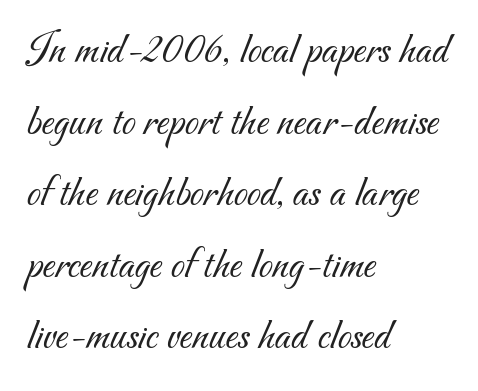
The image shows 45 px light sans-serif type; set left-aligned, normal line spacing (1.59x), normal letter spacing, not underlined; medium stroke contrast and a small x-height.
